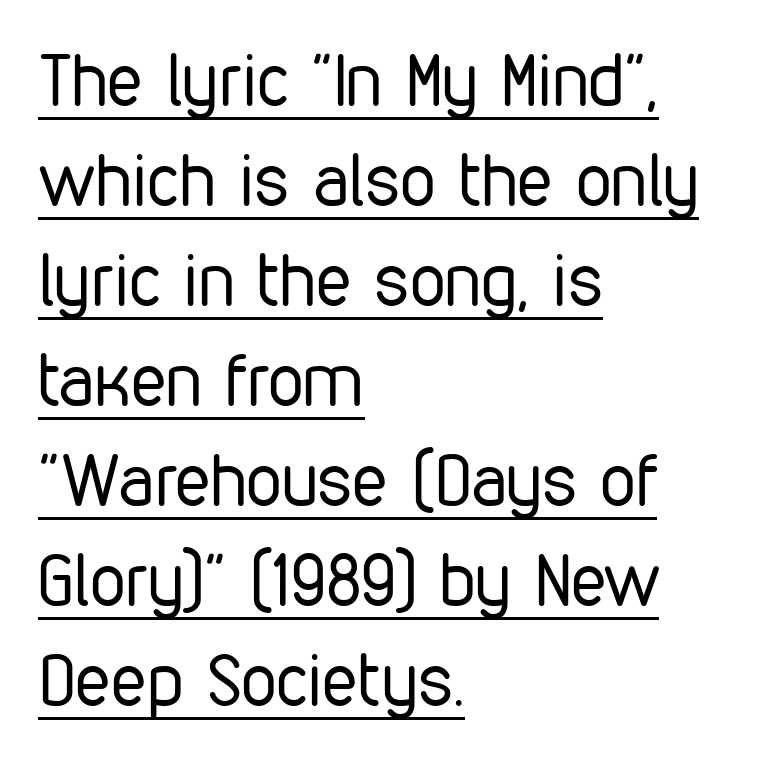
The image shows 72 px regular-weight, condensed sans-serif type, upright; set left-aligned, normal line spacing (1.39x), normal letter spacing, underlined; low stroke contrast and a medium x-height.
